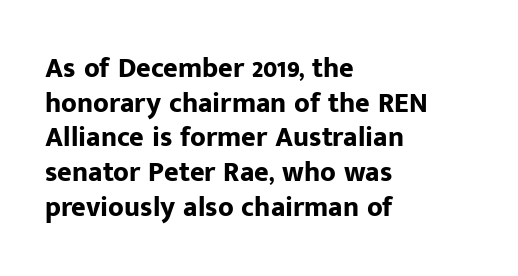
Spacing verdict: proportional, widths tailored to each character. The face used here has the dense, thick strokes of a bold. Posture: upright roman. Type without underlining. Students, note that the glyphs here touch the page at normal intervals. The text was rendered using a sans face with plain stroke endings.
